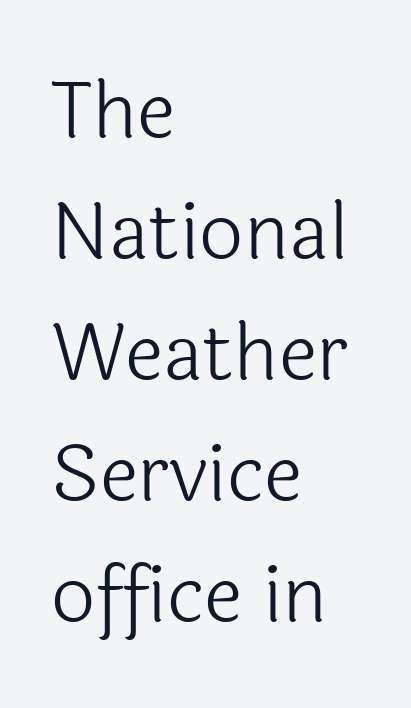
The image shows 78 px light sans-serif type, upright; set left-aligned, normal line spacing (1.55x), normal letter spacing, not underlined; a medium x-height.
